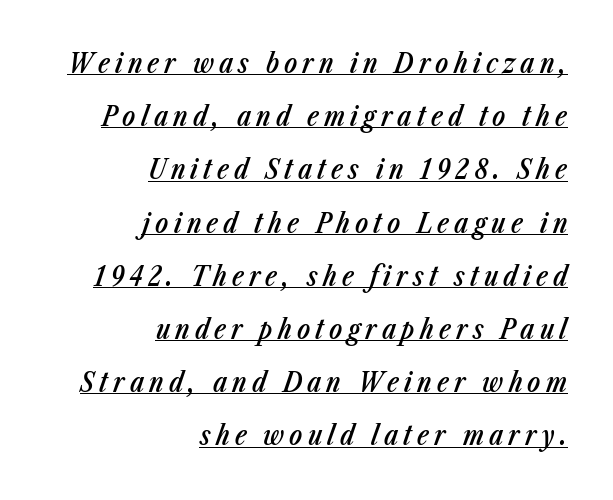
The image shows 27 px text type, italic (leaning right); set right-aligned, loose line spacing (1.97x), underlined.
